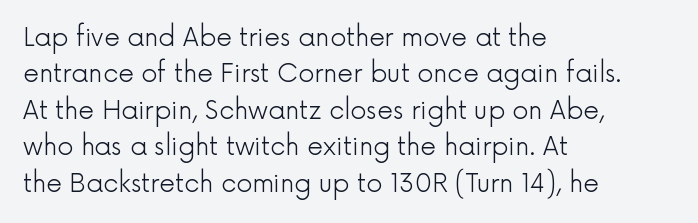
Q: Is the text bold? A: No.
Q: Is the text italic (slanted)? A: No, it is upright.
Q: Is the text underlined? A: No.
Q: How is the paragraph aligned? A: Left-aligned.
Q: Is the spacing between letters normal or unusually wide? A: Normal.
Q: Is the spacing between lines tight, normal or loose? A: Normal.
